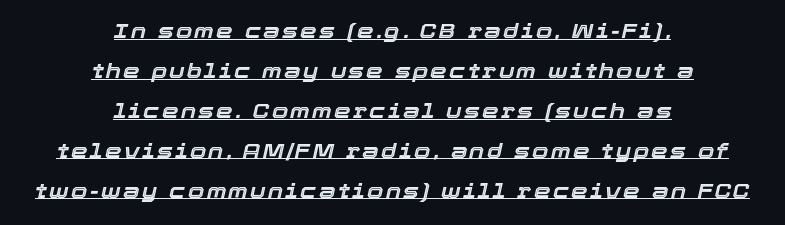
Q: Is the text italic (slanted)? A: Yes, it leans right by about 12 degrees.
Q: Is the text underlined? A: Yes.
Q: How is the paragraph aligned? A: Centered.
Q: Is the spacing between lines tight, normal or loose? A: Loose.
